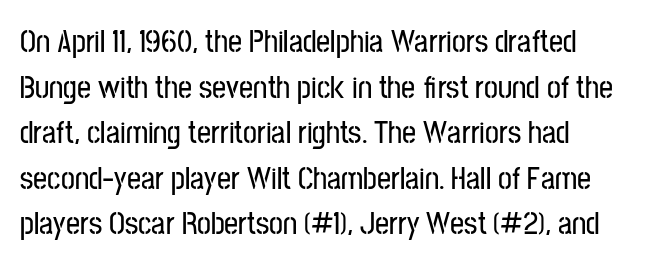
Q: Is the text italic (slanted)? A: No, it is upright.
Q: Is the typeface a serif or a sans-serif typeface? A: Sans-serif.
Q: Is the text underlined? A: No.
Q: How is the paragraph aligned? A: Left-aligned.
Q: Is the spacing between letters normal or unusually wide? A: Normal.
Q: Is the spacing between lines tight, normal or loose? A: Normal.
Q: Width (condensed, normal, or wide)? A: Condensed.
Q: Stroke contrast? A: Low.
Q: x-height? A: Medium.
Q: Monospaced? A: No.
